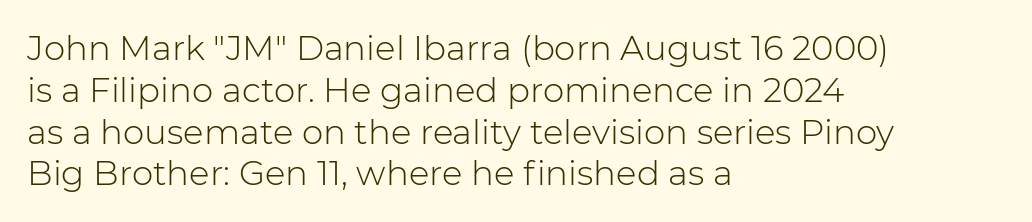
The image shows 34 px light sans-serif type, upright; set left-aligned, line spacing 1.23x, normal letter spacing, not underlined; low stroke contrast and a medium x-height.
